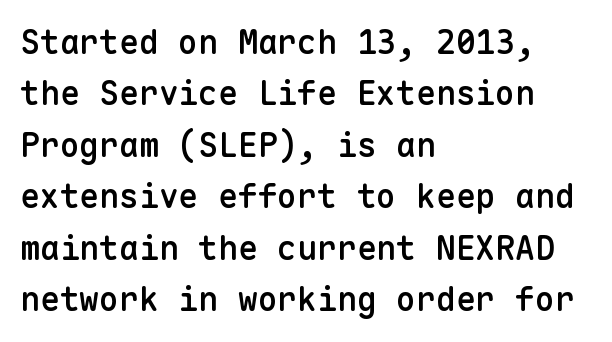
Q: Is the text bold? A: Semi-bold.
Q: Is the text italic (slanted)? A: No, it is upright.
Q: Is the typeface a serif or a sans-serif typeface? A: Sans-serif.
Q: Is the text underlined? A: No.
Q: How is the paragraph aligned? A: Left-aligned.
Q: Is the spacing between letters normal or unusually wide? A: Normal.
Q: Is the spacing between lines tight, normal or loose? A: Normal.
Q: Width (condensed, normal, or wide)? A: Normal.
Q: Stroke contrast? A: Low.
Q: x-height? A: Medium.
Q: Monospaced? A: Yes.
